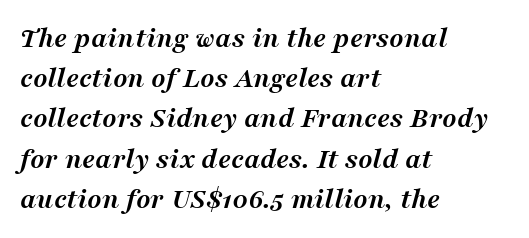
{"serif": "yes", "italic": "yes", "lean": "right", "slant_degrees": 16, "bold": "yes", "weight": "semibold", "width": "normal", "stroke_contrast": "medium", "x_height": "medium", "monospaced": "no", "underline": "no", "align": "left", "line_spacing": "normal", "line_spacing_ratio": 1.34, "letter_spacing": "normal", "letter_spacing_em": 0.0, "glyph_px": 30}
